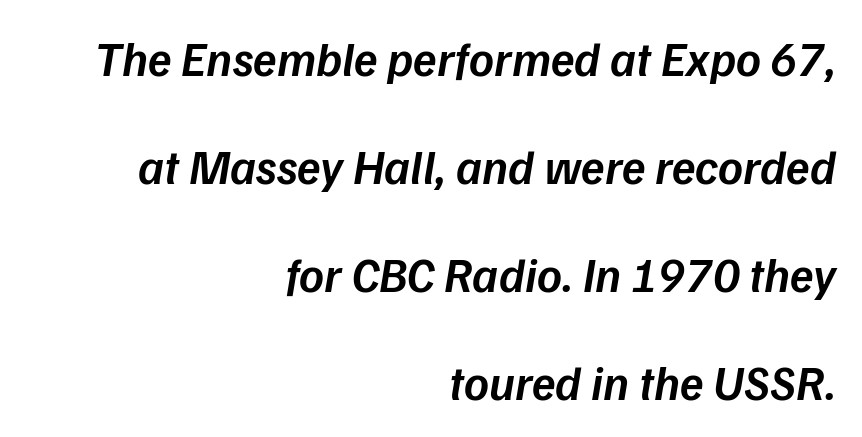
Notice the wide empty band between every row — that's loose leading. On the weight axis this lands at semibold, roughly 600. No word sits above an underline. What stands out about the letter spacing? Nothing — it is the standard amount. Rendered with sloped, italic letterforms.
